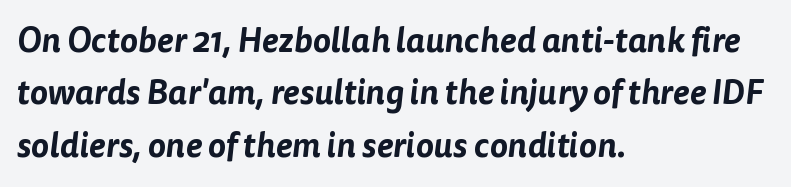
The image shows 34 px sans-serif type; set left-aligned, normal line spacing (1.54x), normal letter spacing, not underlined; low stroke contrast and a medium x-height.
